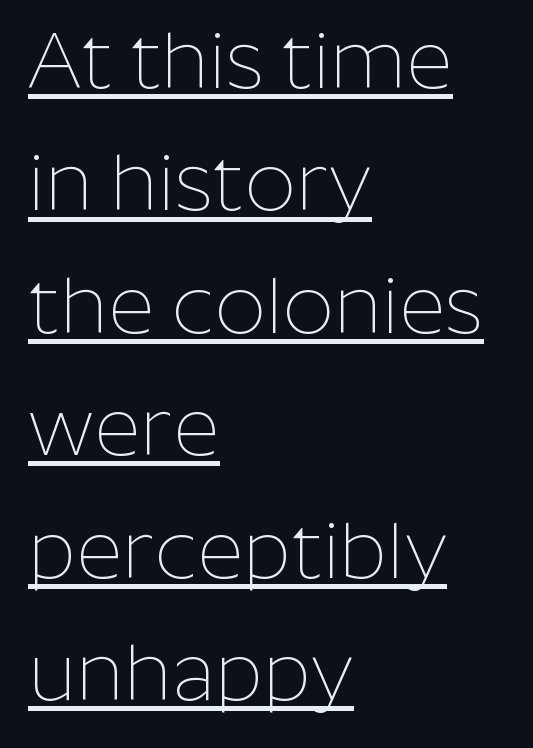
Q: Is the text bold? A: No.
Q: Is the text italic (slanted)? A: No, it is upright.
Q: Is the typeface a serif or a sans-serif typeface? A: Sans-serif.
Q: Is the text underlined? A: Yes.
Q: How is the paragraph aligned? A: Left-aligned.
Q: Is the spacing between letters normal or unusually wide? A: Normal.
Q: Is the spacing between lines tight, normal or loose? A: Normal.
Q: Width (condensed, normal, or wide)? A: Normal.
Q: Stroke contrast? A: Low.
Q: x-height? A: Medium.
Q: Monospaced? A: No.
